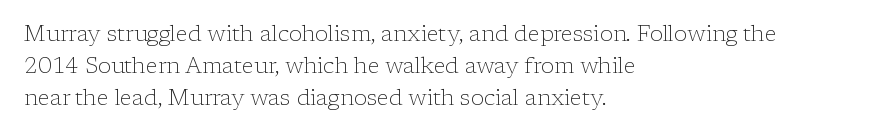
{"italic": "no", "bold": "no", "underline": "no", "align": "left", "line_spacing": "normal", "line_spacing_ratio": 1.46, "letter_spacing": "normal", "letter_spacing_em": 0.0, "glyph_px": 22}
